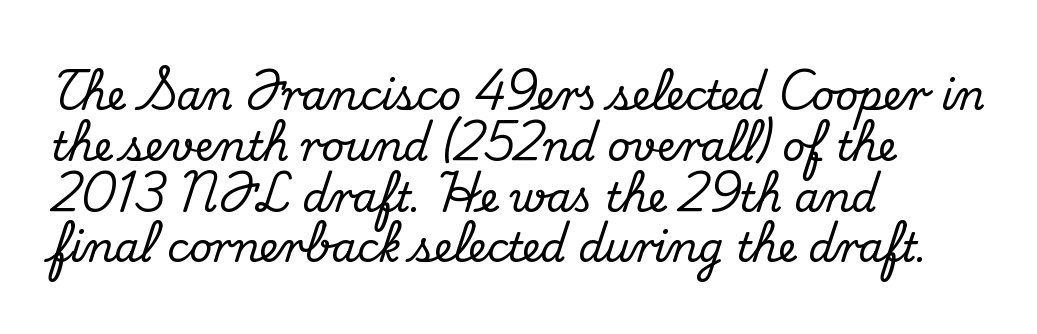
The typeface chosen for these lines features serifs. The strip under each line holds only bare page. Vertical spacing — default. The letters sit at their default tracking, neither squeezed nor spread.
